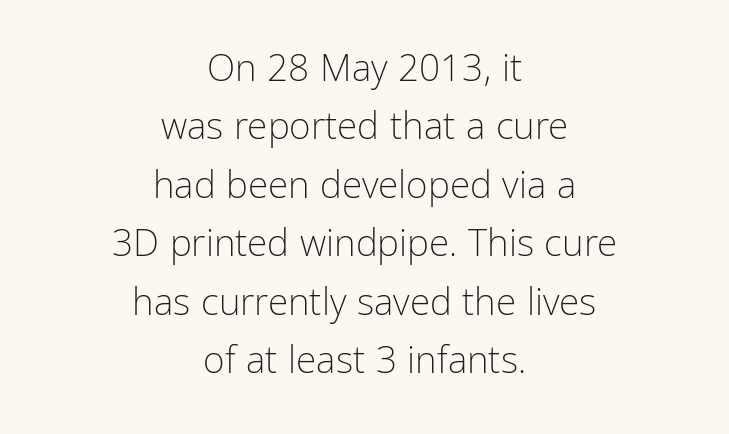
Q: Is the text bold? A: No.
Q: Is the text italic (slanted)? A: No, it is upright.
Q: Is the typeface a serif or a sans-serif typeface? A: Sans-serif.
Q: Is the text underlined? A: No.
Q: How is the paragraph aligned? A: Centered.
Q: Is the spacing between letters normal or unusually wide? A: Normal.
Q: Is the spacing between lines tight, normal or loose? A: Normal.
Q: Width (condensed, normal, or wide)? A: Condensed.
Q: Stroke contrast? A: Low.
Q: x-height? A: Medium.
Q: Monospaced? A: No.
